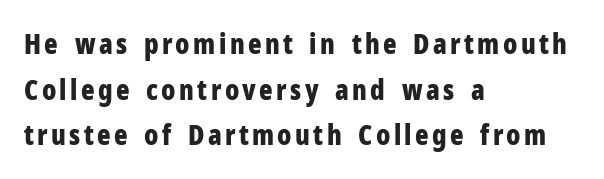
The image shows 28 px bold, condensed sans-serif type, upright; set left-aligned, normal line spacing (1.63x), not underlined; low stroke contrast and a medium x-height.
